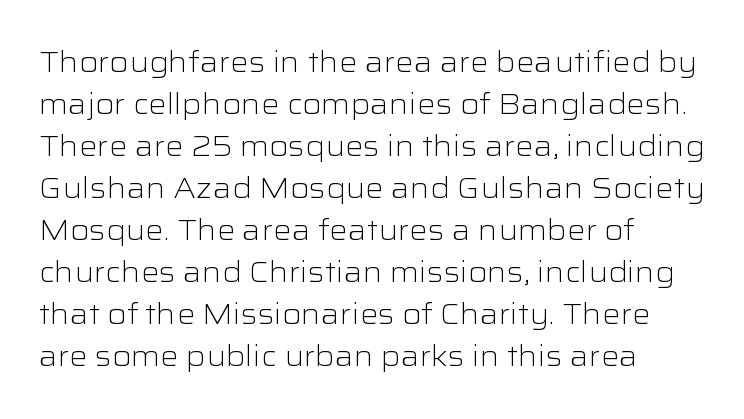
Q: Is the text bold? A: No.
Q: Is the text italic (slanted)? A: No, it is upright.
Q: Is the typeface a serif or a sans-serif typeface? A: Sans-serif.
Q: Is the text underlined? A: No.
Q: How is the paragraph aligned? A: Left-aligned.
Q: Is the spacing between letters normal or unusually wide? A: Normal.
Q: Is the spacing between lines tight, normal or loose? A: Normal.
Q: Width (condensed, normal, or wide)? A: Wide.
Q: Stroke contrast? A: Low.
Q: x-height? A: Medium.
Q: Monospaced? A: No.
